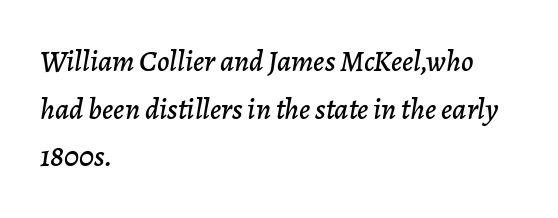
The lines sit at an ordinary, default distance from one another. When letters slant like this, we call the style italic. Honestly, the letter spacing is just normal — you wouldn't notice it. In CSS terms this would be text-align: left.
